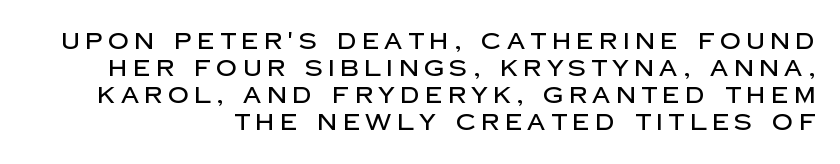
The image shows 23 px text type, upright; set right-aligned, line spacing 1.17x, unusually wide letter spacing (+0.24 em), not underlined.
